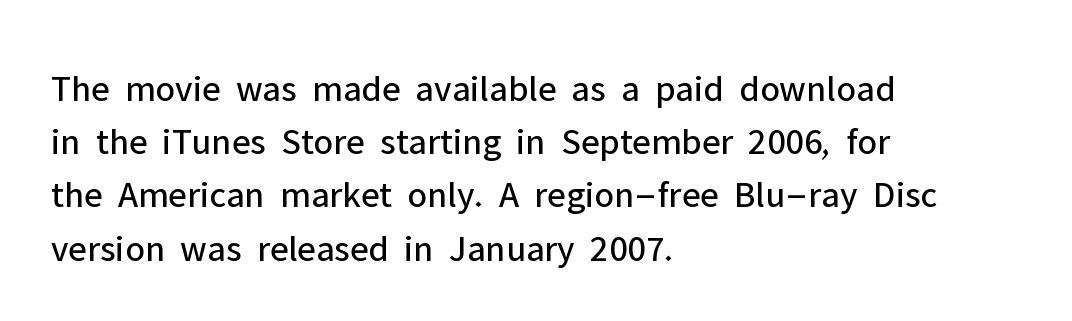
Each letter keeps its own natural width here, so spacing adapts to shape. This rendering leaves character spacing at its baseline value. Leading matches the norm, producing a regular column. Posture: upright roman.
